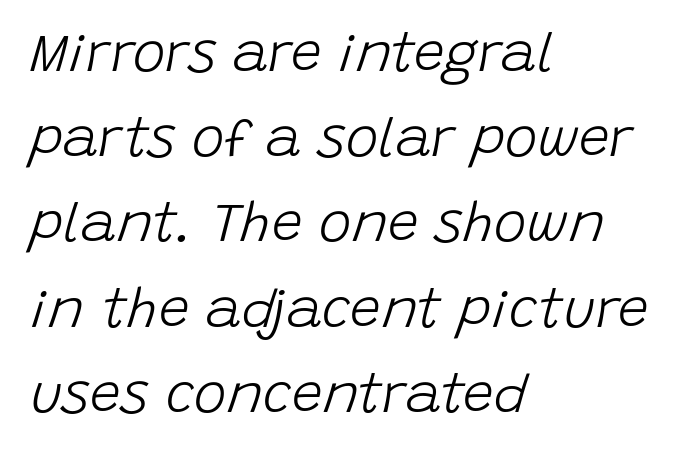
Q: Is the text bold? A: No.
Q: Is the text italic (slanted)? A: Yes, it leans right by about 15 degrees.
Q: Is the text underlined? A: No.
Q: How is the paragraph aligned? A: Left-aligned.
Q: Is the spacing between letters normal or unusually wide? A: Normal.
Q: Is the spacing between lines tight, normal or loose? A: Normal.
Q: Width (condensed, normal, or wide)? A: Normal.
Q: Stroke contrast? A: Low.
Q: x-height? A: Large.
Q: Monospaced? A: No.
